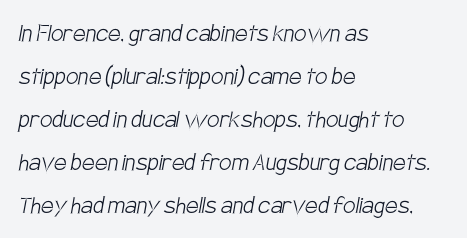
Note the varied advance widths — an 'i' is clearly narrower than an 'm'. This sample is left-justified, so line endings fall wherever the words run out. The characters display no serif detailing; their extremities are plain. Rows of type keep a routine distance in the vertical direction.
